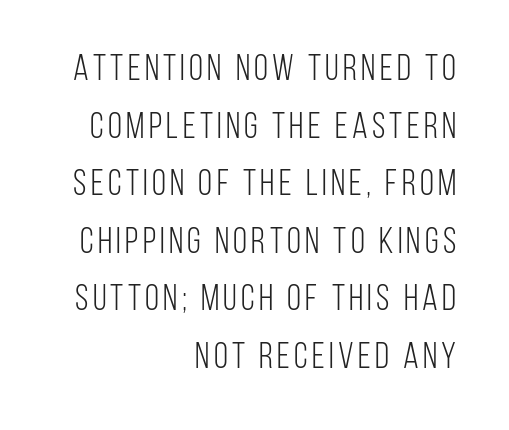
The axis of the letterforms is exactly vertical. Just letters on the line, the space beneath them empty. Serifs: no, the terminals of the letterforms are clean. Line endings align vertically; line beginnings do not. Nothing heavy about these letters — not bold at all.
